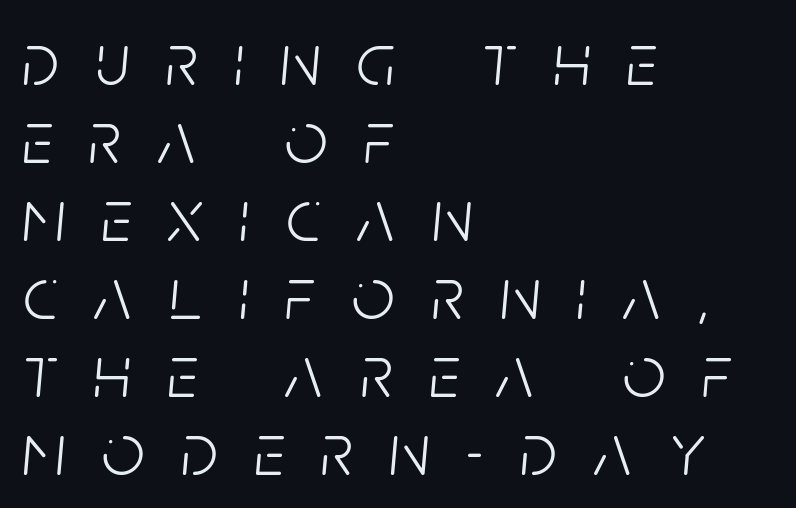
Typeset ragged right — the left edge is the straight one. The string is rendered with underlining switched off. Style check: oblique. Character widths vary here, with narrow letters taking less room than wide ones.
